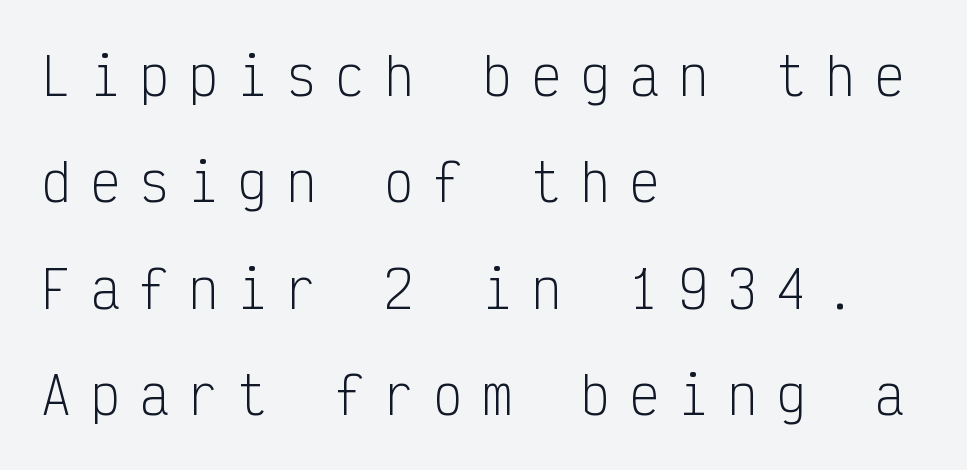
The space beneath each line is pristine and unruled. The letters stand straight up with perfectly vertical stems. All the whitespace from short lines collects on the right. Look at the tracking — it's clearly loosened, letters drifting apart. The vertical gap from one line to the next is large. The characters are drawn with everyday or finer stroke widths.
